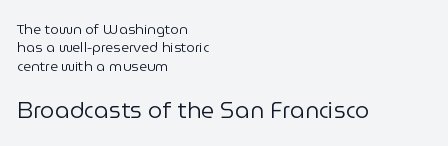
The image shows 23 px text type, upright; set left-aligned, normal line spacing (1.32x), normal letter spacing, not underlined; the second (bottom) block is 1.64x larger.
